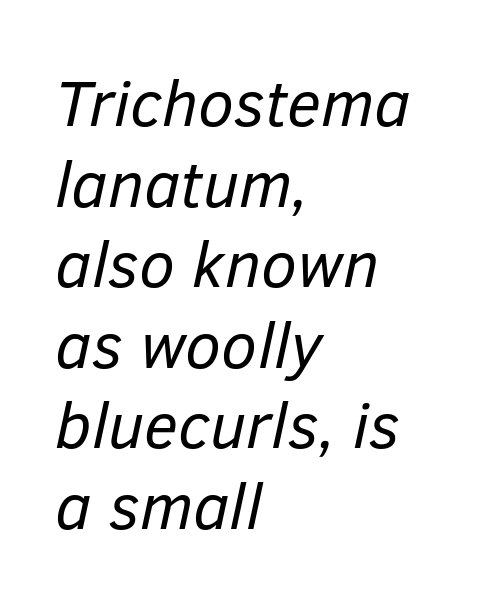
The typography opts for an oblique posture over an upright one. Honestly, the letter spacing is just normal — you wouldn't notice it. Just letters on the line, the space beneath them empty. One-word summary of the alignment: left.
